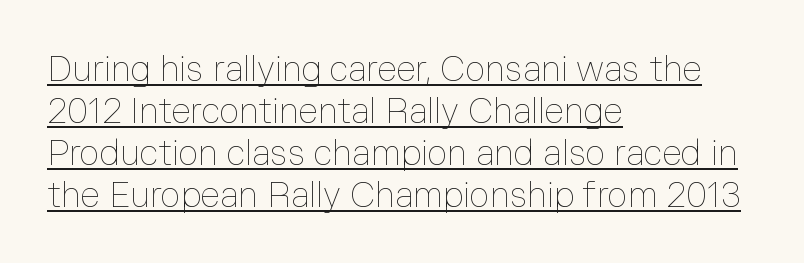
The passage shown has conventional tracking throughout. The passage shown is underscored from start to finish. These lines were composed using upright roman letters. The face used here is proportionally spaced, like ordinary book or web type. Caption: multi-line text, flush left, ragged right. No heavy texture on the line: the type isn't bold.
